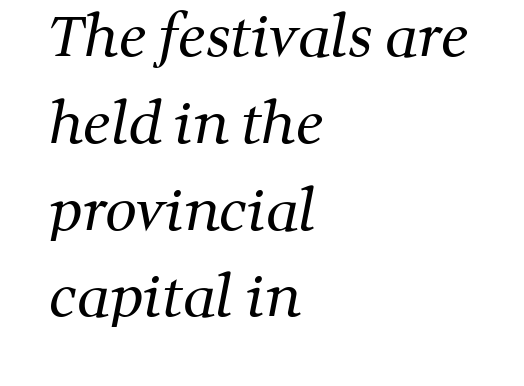
The image shows 56 px regular-weight serif type; set left-aligned, normal line spacing (1.55x), normal letter spacing, not underlined; medium stroke contrast and a medium x-height.
